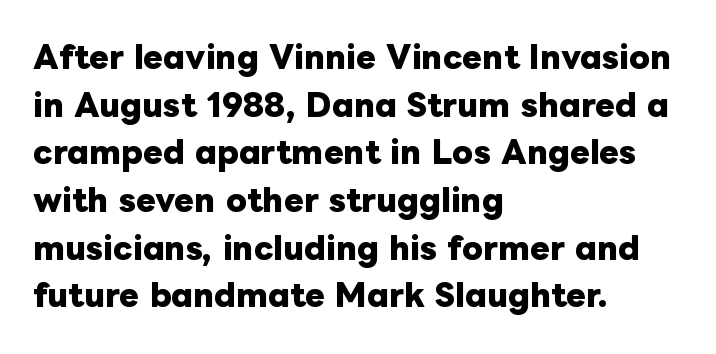
The image shows 30 px heavy type, upright; set left-aligned, normal line spacing (1.59x), normal letter spacing, not underlined; low stroke contrast and a medium x-height.
